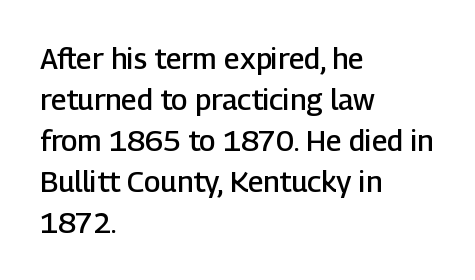
{"serif": "no", "italic": "no", "bold": "semi", "weight": "semibold", "width": "normal", "stroke_contrast": "low", "x_height": "medium", "monospaced": "no", "underline": "no", "align": "left", "line_spacing": "normal", "line_spacing_ratio": 1.41, "letter_spacing": "normal", "letter_spacing_em": 0.0, "glyph_px": 29}
